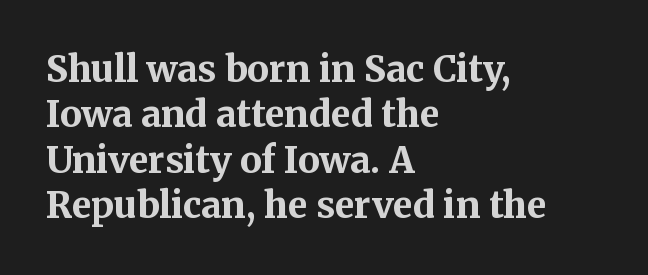
You'd pick this weight for a headline — it's a proper bold. The type is set solid horizontally, with unmodified tracking. The compositor pushed each line to the left boundary. Every stem runs plumb, perpendicular to the baseline. Spacing verdict: proportional, widths tailored to each character.
